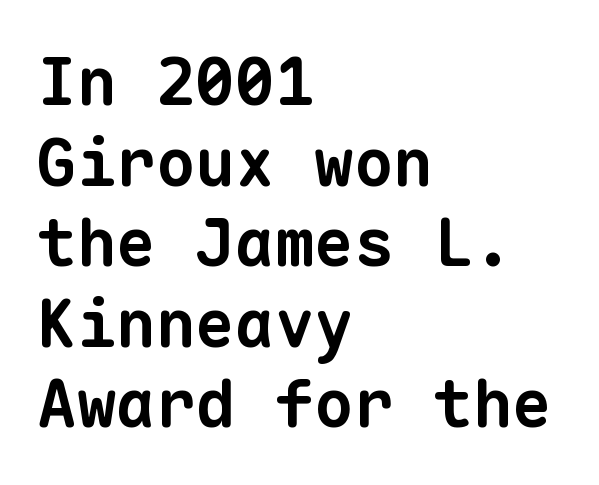
{"serif": "no", "bold": "yes", "weight": "bold", "width": "normal", "stroke_contrast": "low", "x_height": "medium", "monospaced": "yes", "underline": "no", "align": "left", "line_spacing_ratio": 1.22, "letter_spacing": "normal", "letter_spacing_em": 0.0, "glyph_px": 66}
